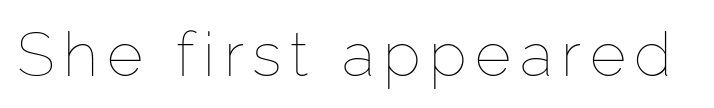
Unlike italic type, these characters show no tilt at all. No word sits above an underline. Is this a fixed-width face? No — the glyphs have proportional, varying widths. Is this a heavy cut? Hardly; it is regular or lighter.
